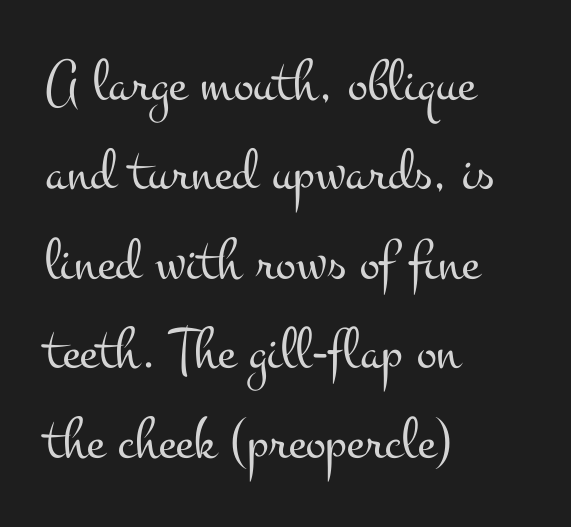
The characters are drawn with everyday or finer stroke widths. Words float on clear page, feet unadorned. The rendering keeps characters at their native spacing. The block of text has a typical density, with ordinary space between rows.
